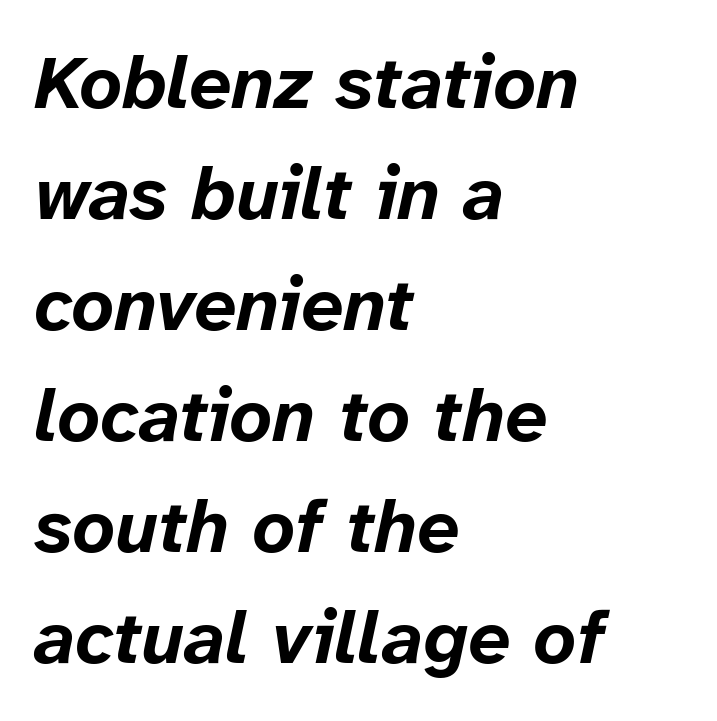
{"italic": "yes", "lean": "right", "slant_degrees": 12, "bold": "yes", "weight": "bold", "width": "normal", "stroke_contrast": "low", "x_height": "medium", "monospaced": "no", "underline": "no", "align": "left", "line_spacing": "normal", "line_spacing_ratio": 1.48, "letter_spacing": "normal", "letter_spacing_em": 0.0, "glyph_px": 75}
